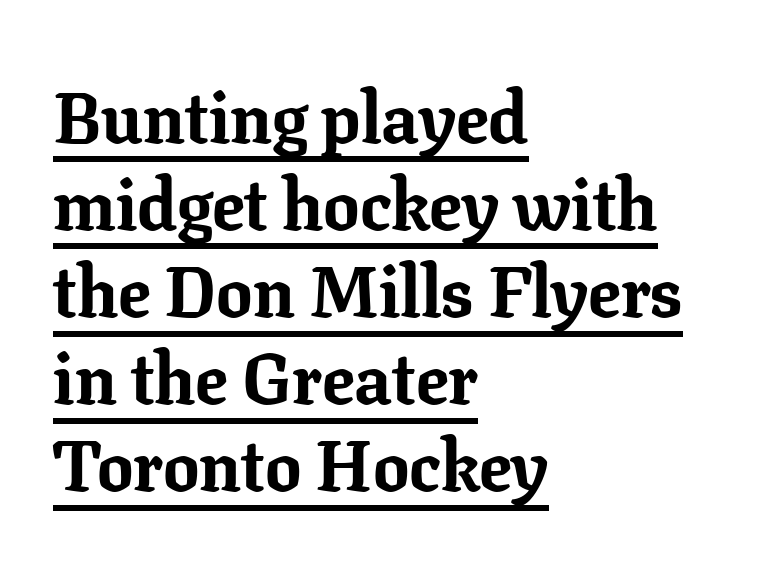
How heavy is the stroke? Heavy — this is a bold. Layout note: lines flush left. Varying glyph widths throughout — classic text-font behaviour. A typographer would call this underscored text.
